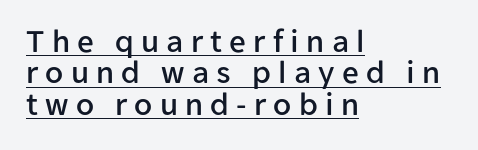
{"serif": "no", "italic": "no", "width": "normal", "stroke_contrast": "low", "x_height": "medium", "monospaced": "no", "underline": "yes", "align": "left", "line_spacing": "tight", "line_spacing_ratio": 0.95, "letter_spacing": "wide", "letter_spacing_em": 0.22, "glyph_px": 33}
